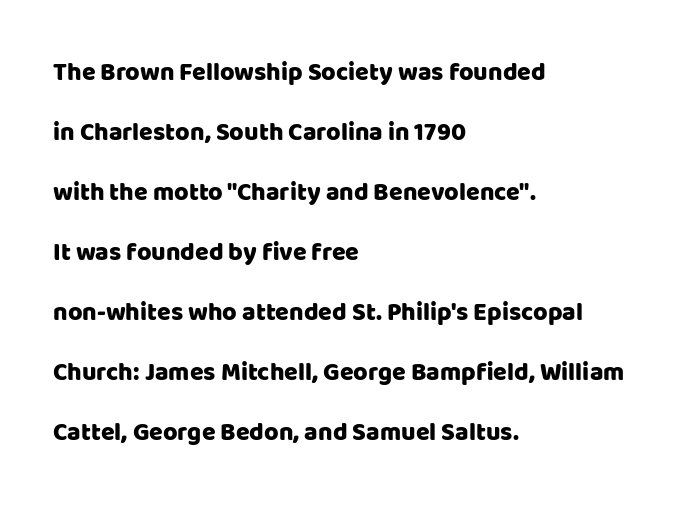
Lines of text with bare space underneath. Line spacing here is loose. The typesetter chose a ragged-right arrangement here. Words appear dense and cohesive because spacing is normal.
